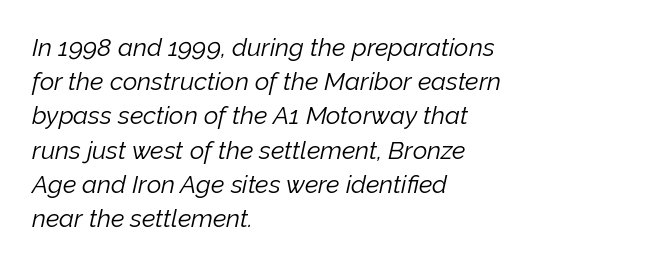
The image shows 25 px text type, italic (leaning right); set left-aligned, normal line spacing (1.37x), normal letter spacing, not underlined.
